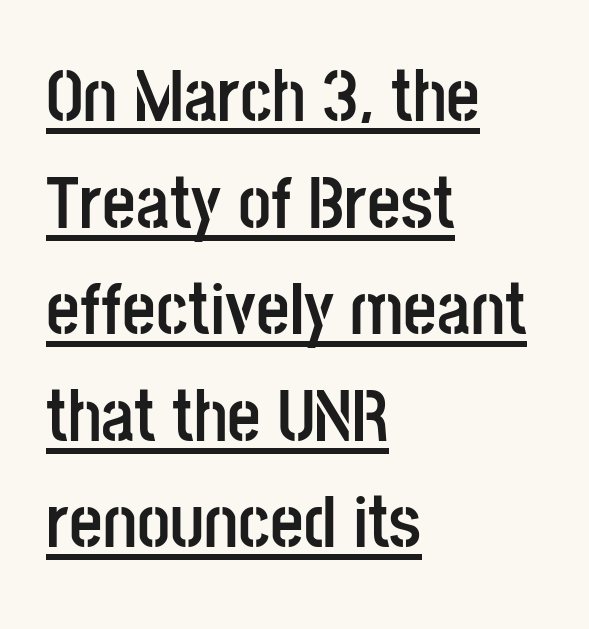
The image shows 73 px semibold, condensed sans-serif type, upright; set left-aligned, normal line spacing (1.46x), normal letter spacing, underlined; low stroke contrast and a large x-height.
